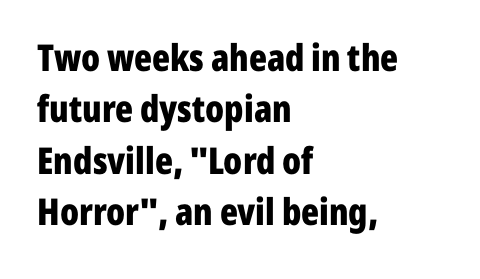
The image shows 37 px bold, condensed sans-serif type, upright; set left-aligned, normal line spacing (1.39x), normal letter spacing, not underlined; low stroke contrast and a medium x-height.
